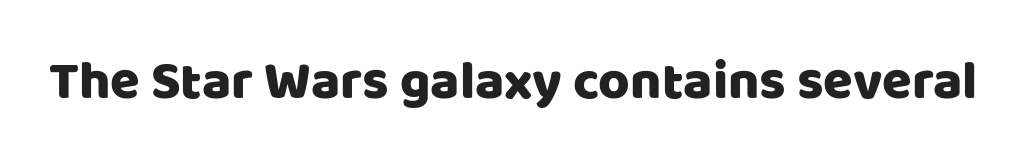
Font category for this specimen: sans-serif. Underline: absent. Proportional: the letters do not fall into vertical columns. When letters stand straight like this, we call the style roman or upright. You could call the tracking neutral — neither tight nor loose.
